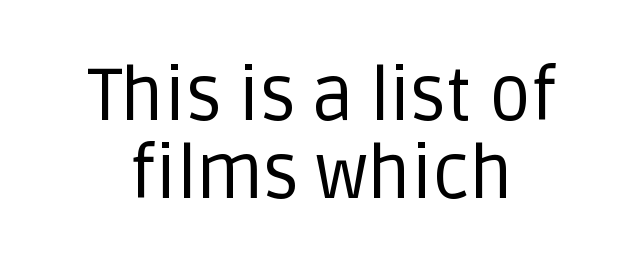
The image shows 73 px regular-weight sans-serif type, upright; set centered, tight line spacing (1.07x), normal letter spacing, not underlined; low stroke contrast and a large x-height.
